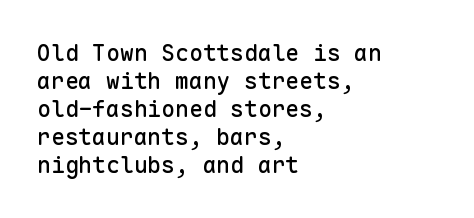
Q: Is the text italic (slanted)? A: No, it is upright.
Q: Is the text underlined? A: No.
Q: How is the paragraph aligned? A: Left-aligned.
Q: Is the spacing between letters normal or unusually wide? A: Normal.
